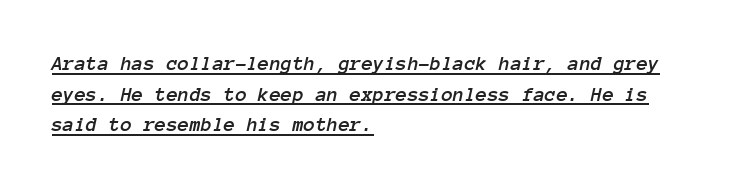
The image shows 21 px text type, italic (leaning right); set left-aligned, normal line spacing (1.46x), normal letter spacing, underlined.
